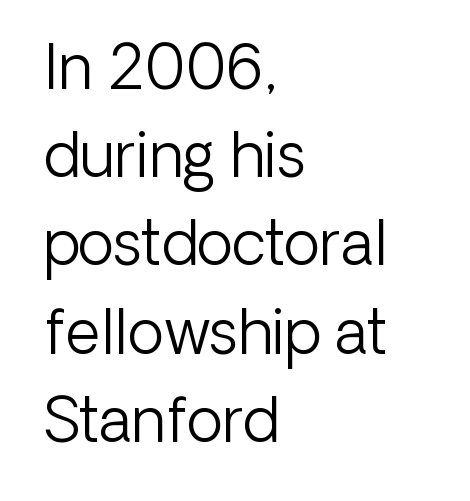
The image shows 60 px light sans-serif type, upright; set left-aligned, normal line spacing (1.47x), normal letter spacing, not underlined; low stroke contrast and a medium x-height.
